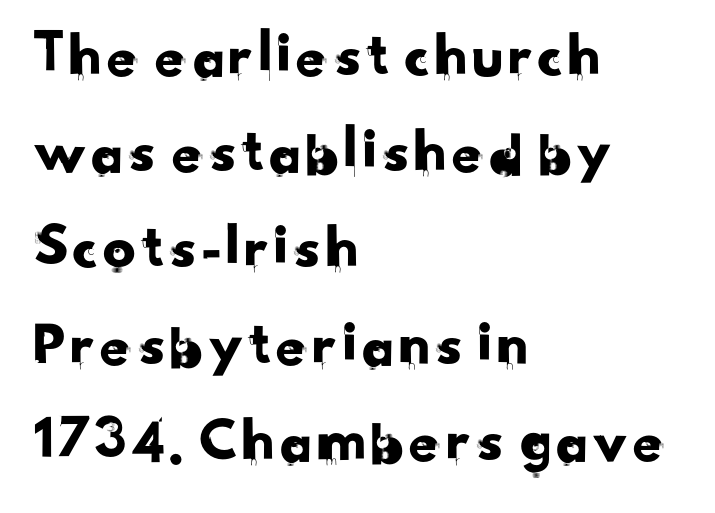
The image shows 65 px sans-serif type; set left-aligned, normal line spacing (1.48x), normal letter spacing, not underlined; low stroke contrast and a small x-height.
